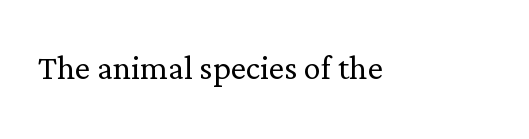
The image shows 43 px light serif type, upright; set normal letter spacing, not underlined; low stroke contrast and a medium x-height.
